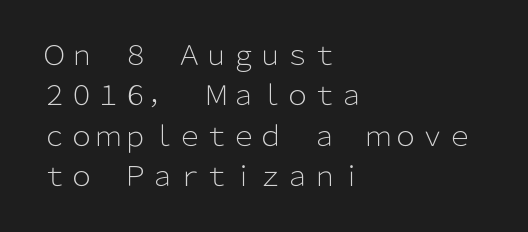
{"italic": "no", "bold": "no", "underline": "no", "align": "left", "line_spacing": "normal", "line_spacing_ratio": 1.5, "letter_spacing": "normal", "letter_spacing_em": 0.0, "glyph_px": 27}
